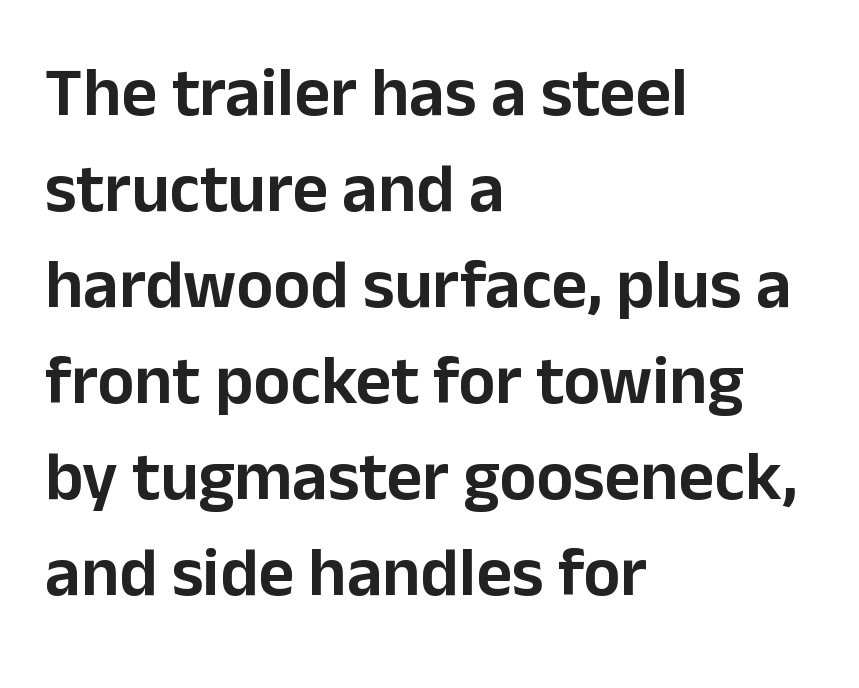
{"serif": "no", "italic": "no", "width": "normal", "stroke_contrast": "low", "x_height": "medium", "monospaced": "no", "underline": "no", "align": "left", "line_spacing": "normal", "line_spacing_ratio": 1.39, "letter_spacing": "normal", "letter_spacing_em": 0.0, "glyph_px": 69}
